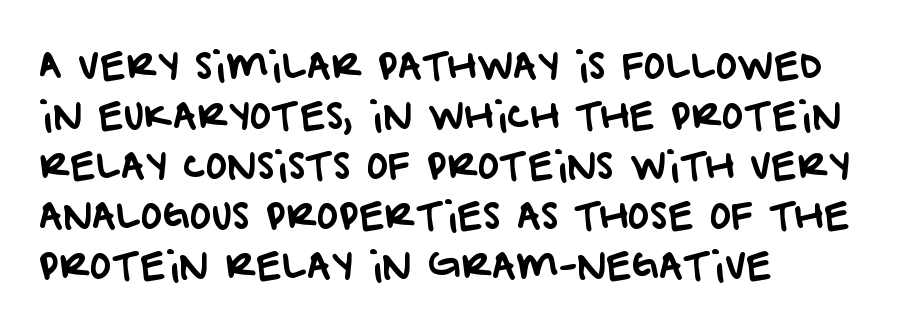
The image shows 37 px sans-serif type; set left-aligned, normal line spacing (1.35x), normal letter spacing, not underlined; low stroke contrast and a large x-height.
